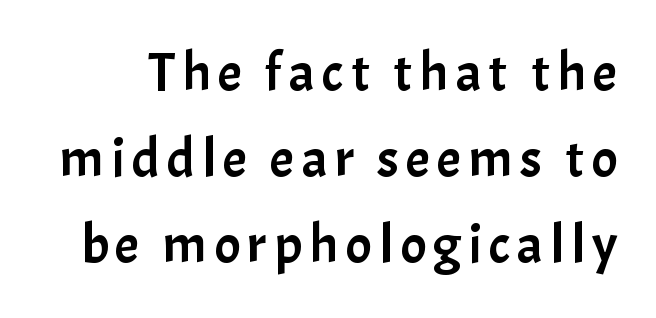
The image shows 55 px sans-serif type, upright; set normal line spacing (1.56x), not underlined; low stroke contrast and a medium x-height.
